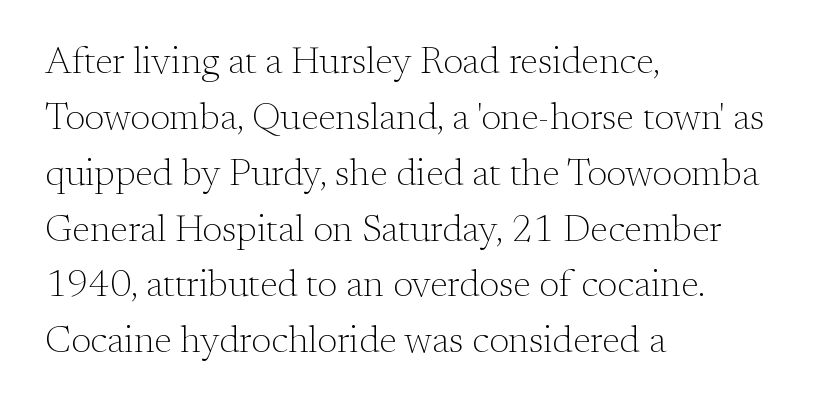
{"serif": "yes", "italic": "no", "bold": "no", "weight": "light", "width": "normal", "stroke_contrast": "medium", "x_height": "small", "monospaced": "no", "underline": "no", "align": "left", "line_spacing": "normal", "line_spacing_ratio": 1.47, "letter_spacing": "normal", "letter_spacing_em": 0.0, "glyph_px": 38}
